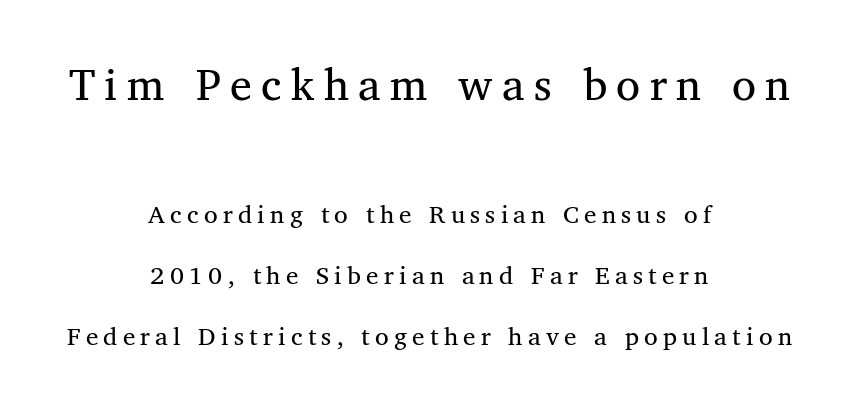
{"serif": "yes", "bold": "no", "weight": "regular", "width": "normal", "stroke_contrast": "medium", "x_height": "medium", "monospaced": "no", "underline": "no", "align": "center", "line_spacing": "loose", "line_spacing_ratio": 2.44, "letter_spacing": "wide", "letter_spacing_em": 0.21, "larger_block": "first", "size_ratio": 1.76, "glyph_px": 44}
